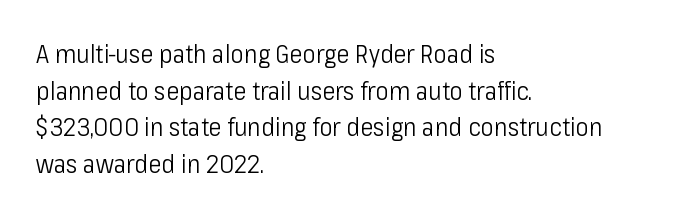
Q: Is the text bold? A: No.
Q: Is the text italic (slanted)? A: No, it is upright.
Q: Is the text underlined? A: No.
Q: How is the paragraph aligned? A: Left-aligned.
Q: Is the spacing between letters normal or unusually wide? A: Normal.
Q: Is the spacing between lines tight, normal or loose? A: Normal.
